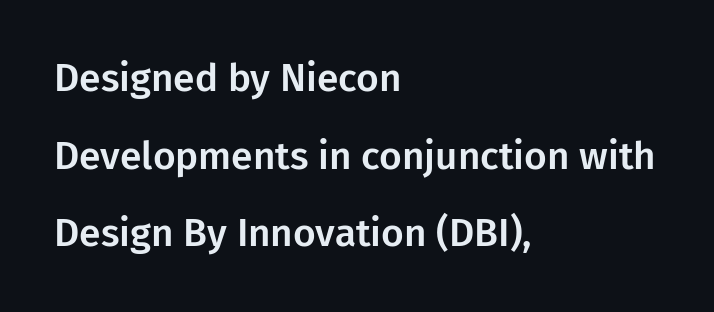
{"serif": "no", "italic": "no", "width": "normal", "stroke_contrast": "low", "x_height": "medium", "monospaced": "no", "underline": "no", "align": "left", "line_spacing": "loose", "line_spacing_ratio": 1.99, "letter_spacing": "normal", "letter_spacing_em": 0.0, "glyph_px": 39}
